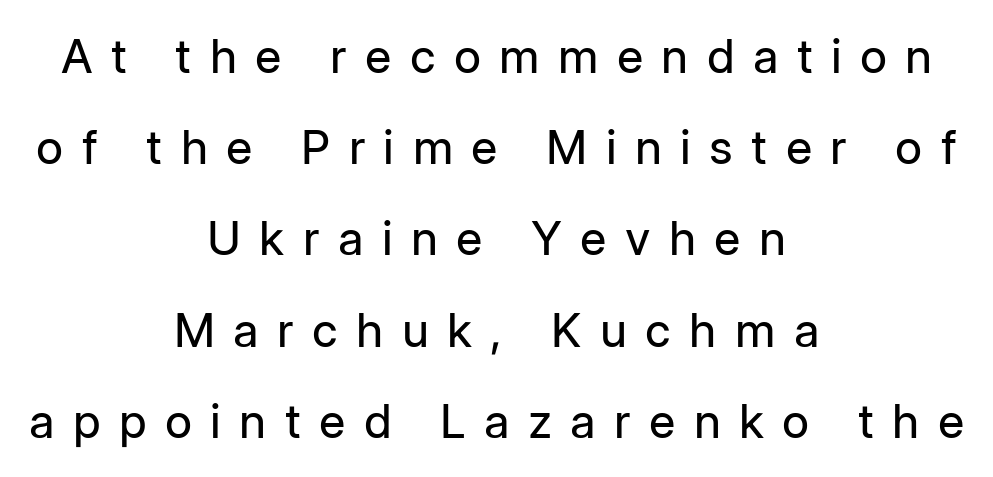
I'd call this a sans setting — the letters go barefoot. You could only call the tracking loose — the letters float apart. Beneath every word, the page is bare. The weight tops out at a normal text grade. Vertical spacing — loose. It's the straight-up-and-down kind of type.
